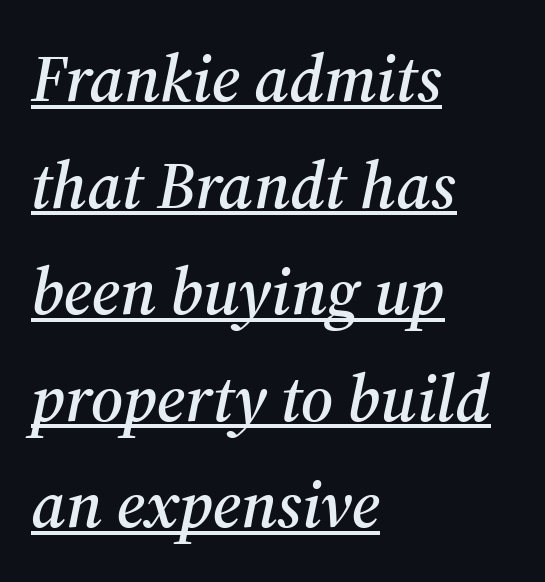
The image shows 67 px serif type, italic (leaning right); set left-aligned, normal line spacing (1.59x), normal letter spacing, underlined; medium stroke contrast and a medium x-height.
